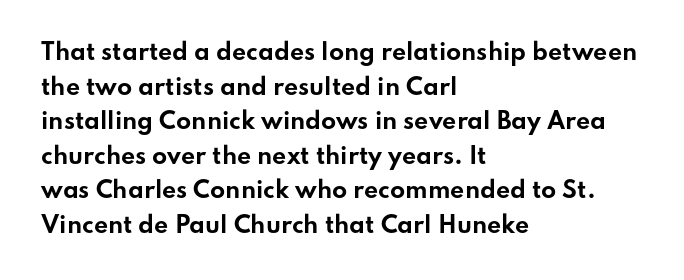
Q: Is the text bold? A: Yes.
Q: Is the text italic (slanted)? A: No, it is upright.
Q: Is the text underlined? A: No.
Q: How is the paragraph aligned? A: Left-aligned.
Q: Is the spacing between letters normal or unusually wide? A: Normal.
Q: Is the spacing between lines tight, normal or loose? A: Normal.
